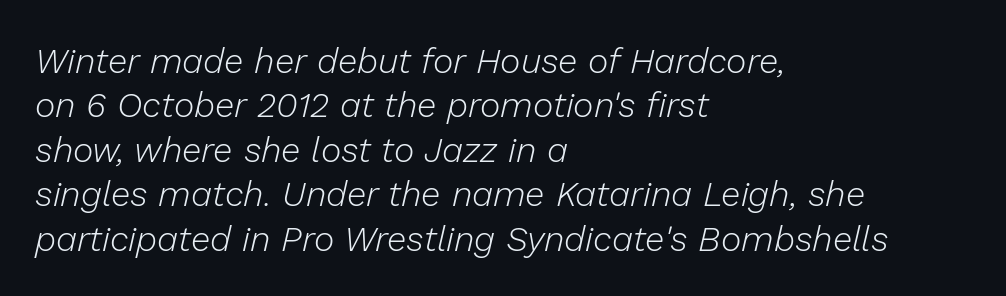
These lines are rendered in a variable-pitch font. The area under the type is left untouched. Tracking value appears to be zero — textbook default spacing. Vertical spacing — default. Horizontal alignment here is leftward, the default for most running prose. No chunkiness to these letters — they're not bold.
